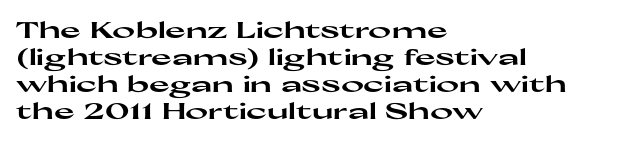
The image shows 22 px bold type, upright; set left-aligned, line spacing 1.22x, normal letter spacing, not underlined.
